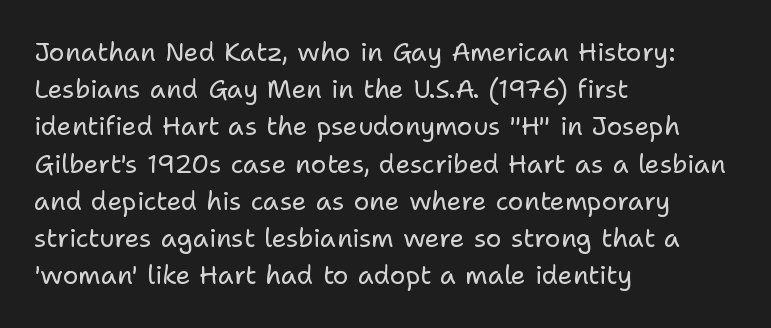
Q: Is the text bold? A: No.
Q: Is the text italic (slanted)? A: No, it is upright.
Q: Is the text underlined? A: No.
Q: How is the paragraph aligned? A: Left-aligned.
Q: Is the spacing between letters normal or unusually wide? A: Normal.
Q: Is the spacing between lines tight, normal or loose? A: Normal.
